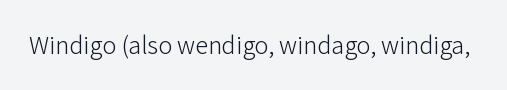
Q: Is the text bold? A: No.
Q: Is the text italic (slanted)? A: No, it is upright.
Q: Is the text underlined? A: No.
Q: Is the spacing between letters normal or unusually wide? A: Normal.
